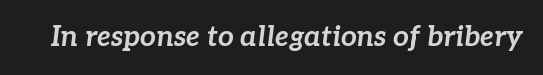
The specimen reads as italic at a glance. Anything drawn beneath the words? Only blank space. The passage shown has conventional tracking throughout. Do the characters align in a grid? No, the font is proportional.
